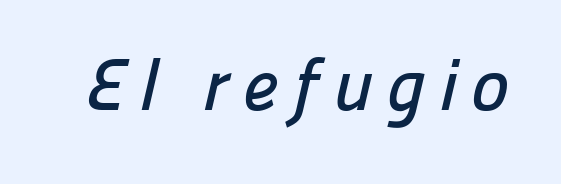
{"serif": "no", "width": "normal", "stroke_contrast": "low", "x_height": "medium", "monospaced": "no", "underline": "no", "glyph_px": 73}
